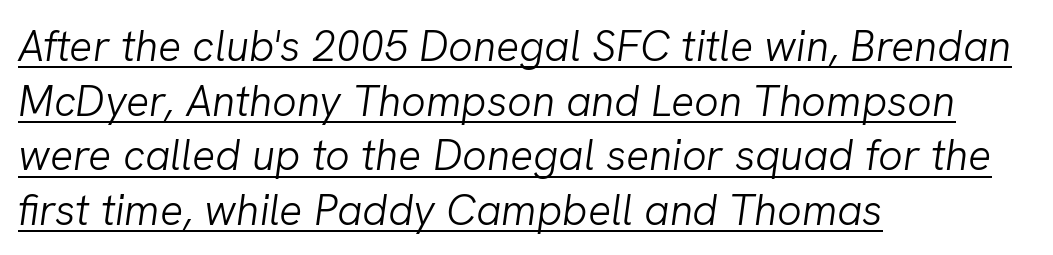
Q: Is the text bold? A: No.
Q: Is the text italic (slanted)? A: Yes, it leans right by about 8 degrees.
Q: Is the text underlined? A: Yes.
Q: How is the paragraph aligned? A: Left-aligned.
Q: Is the spacing between letters normal or unusually wide? A: Normal.
Q: Is the spacing between lines tight, normal or loose? A: Normal.
Q: Width (condensed, normal, or wide)? A: Normal.
Q: Stroke contrast? A: Low.
Q: x-height? A: Medium.
Q: Monospaced? A: No.
